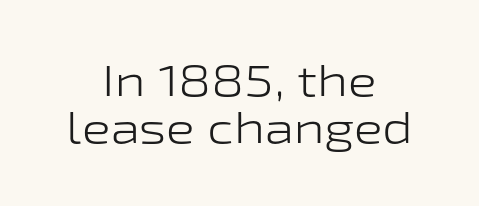
The image shows 43 px light, wide sans-serif type, upright; set centered, tight line spacing (1.1x), normal letter spacing, not underlined; low stroke contrast and a medium x-height.
